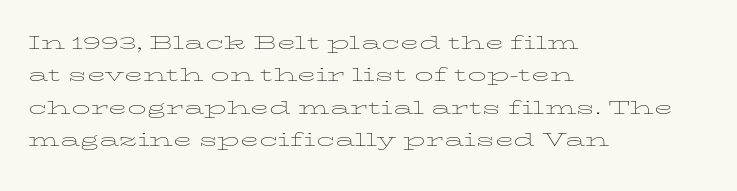
The image shows 25 px text type, upright; set left-aligned, normal line spacing (1.3x), normal letter spacing, not underlined.
